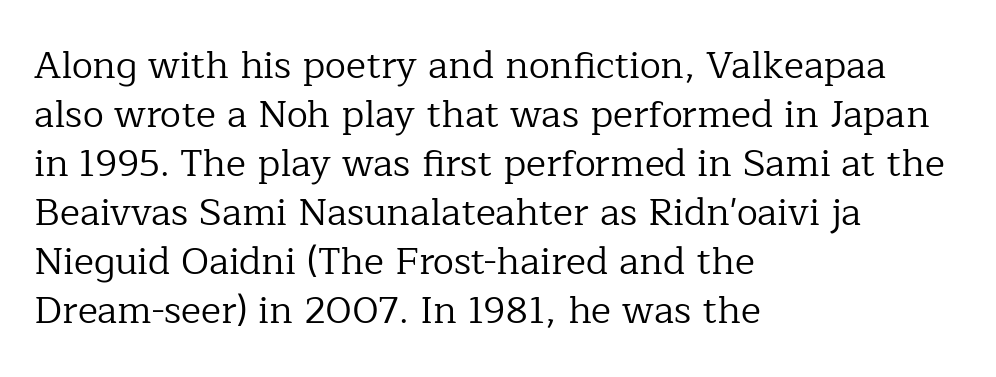
Q: Is the text bold? A: No.
Q: Is the text italic (slanted)? A: No, it is upright.
Q: Is the typeface a serif or a sans-serif typeface? A: Serif.
Q: Is the text underlined? A: No.
Q: How is the paragraph aligned? A: Left-aligned.
Q: Is the spacing between letters normal or unusually wide? A: Normal.
Q: Is the spacing between lines tight, normal or loose? A: Normal.
Q: Width (condensed, normal, or wide)? A: Normal.
Q: Stroke contrast? A: Low.
Q: x-height? A: Medium.
Q: Monospaced? A: No.
